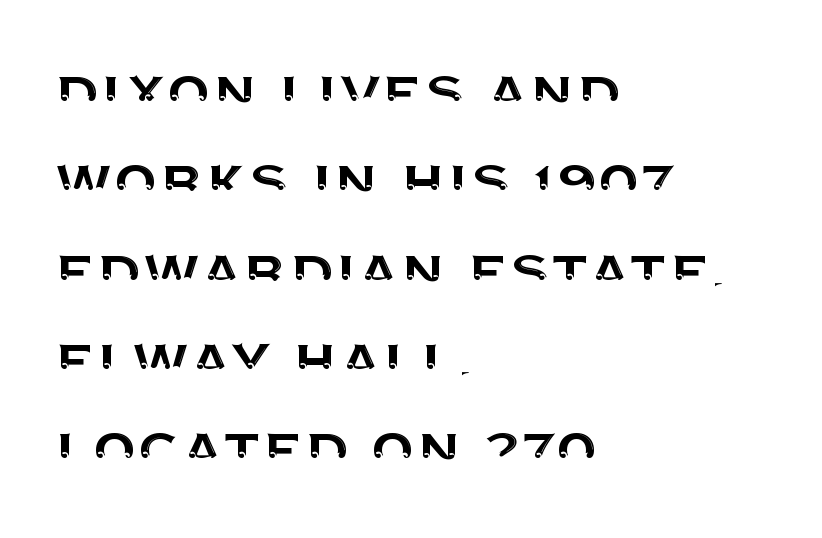
The image shows 72 px sans-serif type, upright; set left-aligned, line spacing 1.24x, normal letter spacing, not underlined; medium stroke contrast and a large x-height.
